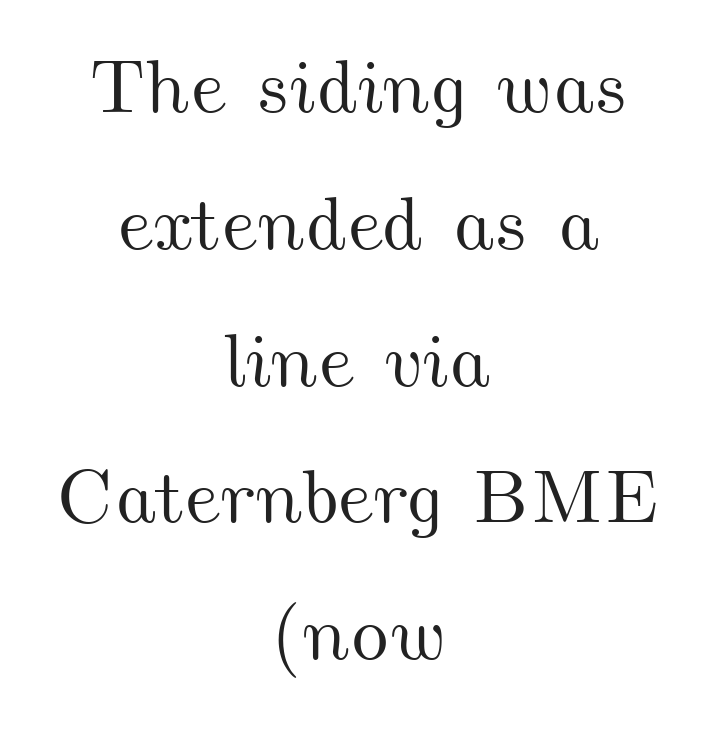
{"width": "wide", "stroke_contrast": "medium", "x_height": "small", "monospaced": "no", "underline": "no", "align": "center", "line_spacing_ratio": 1.8, "letter_spacing": "normal", "letter_spacing_em": 0.0, "glyph_px": 76}
